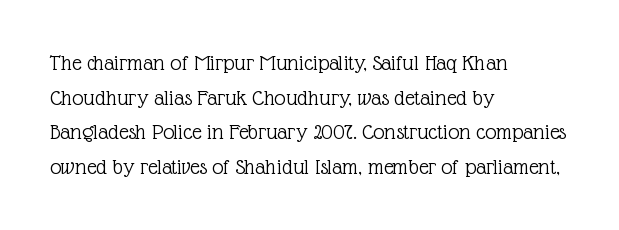
Q: Is the text bold? A: No.
Q: Is the text italic (slanted)? A: No, it is upright.
Q: Is the text underlined? A: No.
Q: How is the paragraph aligned? A: Left-aligned.
Q: Is the spacing between letters normal or unusually wide? A: Normal.
Q: Is the spacing between lines tight, normal or loose? A: Normal.
